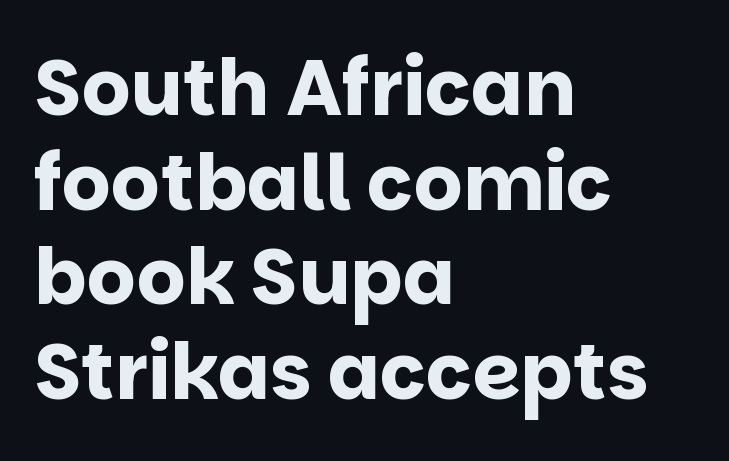
The image shows 77 px bold sans-serif type, upright; set left-aligned, line spacing 1.23x, normal letter spacing, not underlined; low stroke contrast and a large x-height.
